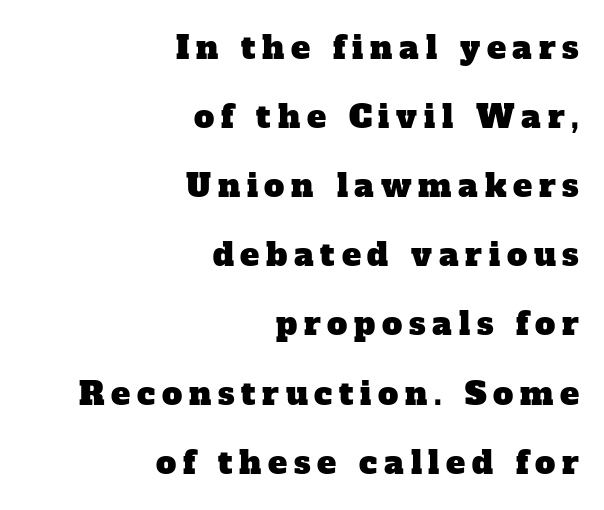
The image shows 32 px serif type; set right-aligned, loose line spacing (2.16x), unusually wide letter spacing (+0.21 em), not underlined; low stroke contrast and a medium x-height.
